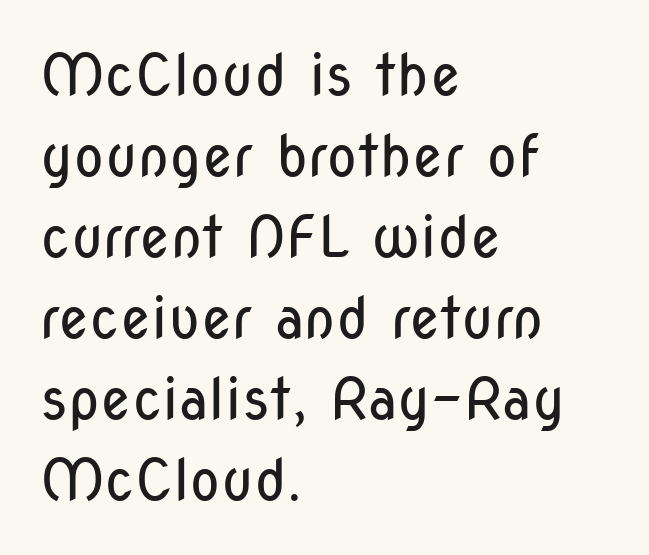
The image shows 57 px regular-weight, condensed sans-serif type, upright; set left-aligned, normal line spacing (1.42x), normal letter spacing, not underlined; low stroke contrast and a medium x-height.
